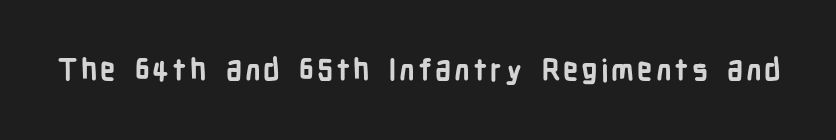
The image shows 30 px bold, condensed sans-serif type, upright; set not underlined; low stroke contrast and a medium x-height.
